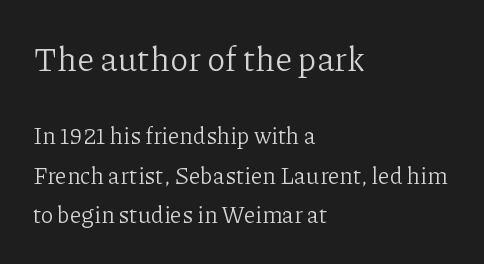
Every row of glyphs begins at an identical x-position on the left. Letterform terminals end in serifs throughout the passage. Type size steps down from the first block to the second. Is the type heavy? It reads as light-to-regular instead. Standard letterfit; no display-style spreading of the glyphs.
